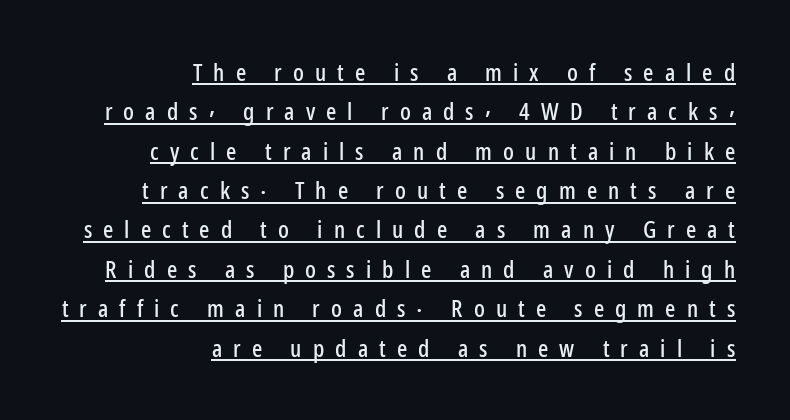
Q: Is the text italic (slanted)? A: No, it is upright.
Q: Is the text underlined? A: Yes.
Q: How is the paragraph aligned? A: Right-aligned.
Q: Is the spacing between letters normal or unusually wide? A: Unusually wide.
Q: Is the spacing between lines tight, normal or loose? A: Normal.
